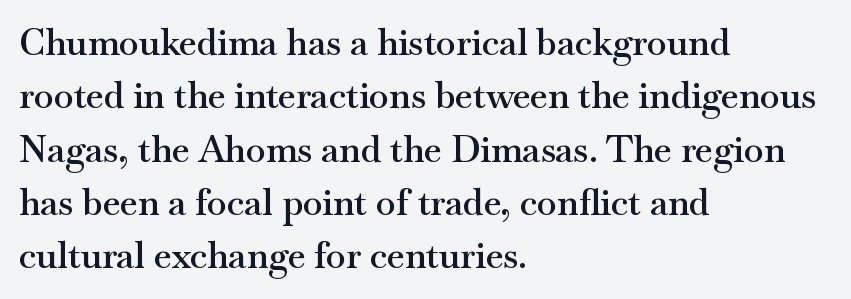
The rendering uses a semibold face; strokes are thickened but not to full bold. Teacher's note: observe the even left margin — that is flush-left alignment. Underlining? Definitely not there. Italic: no, the glyphs are upright roman.
